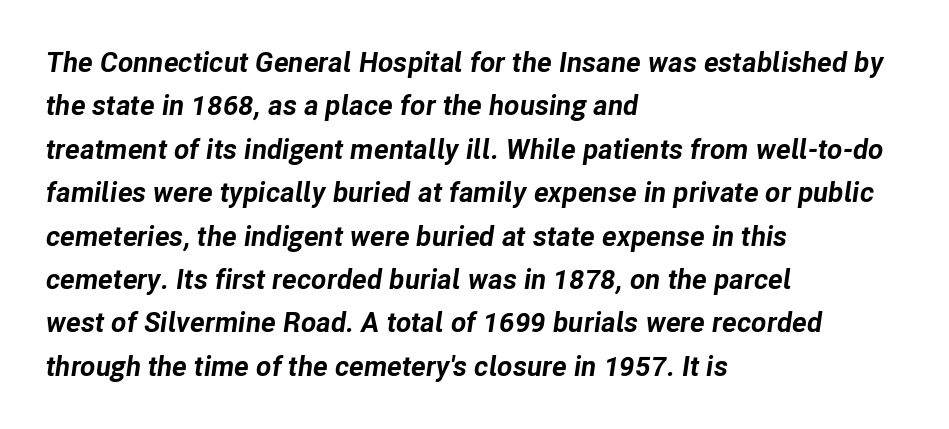
Q: Is the text bold? A: Yes.
Q: Is the text italic (slanted)? A: Yes, it leans right by about 8 degrees.
Q: Is the text underlined? A: No.
Q: How is the paragraph aligned? A: Left-aligned.
Q: Is the spacing between letters normal or unusually wide? A: Normal.
Q: Is the spacing between lines tight, normal or loose? A: Normal.
Q: Width (condensed, normal, or wide)? A: Normal.
Q: Stroke contrast? A: Low.
Q: x-height? A: Medium.
Q: Monospaced? A: No.
